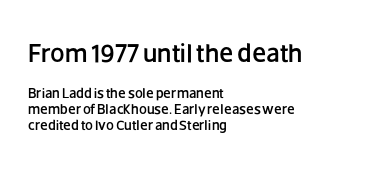
The image shows 26 px text type, upright; set left-aligned, line spacing 1.16x, normal letter spacing, not underlined; the first (top) block is 1.86x larger.
